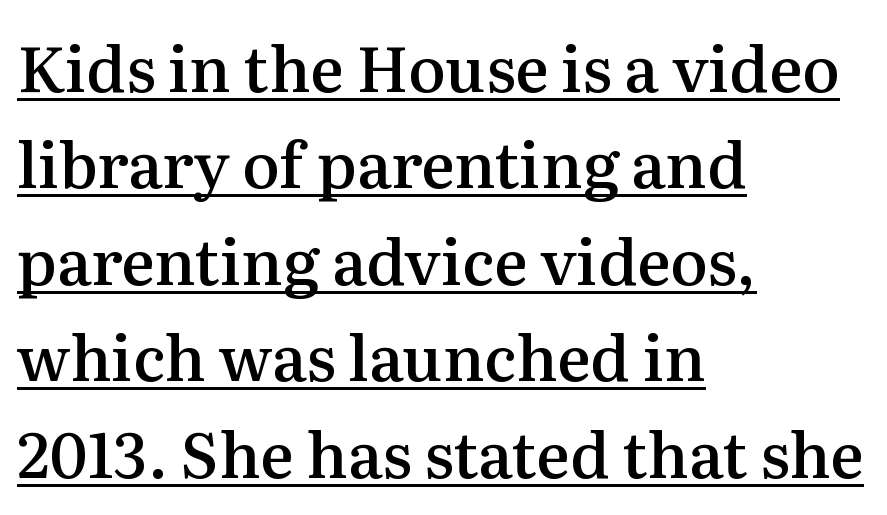
Q: Is the text bold? A: Semi-bold.
Q: Is the text italic (slanted)? A: No, it is upright.
Q: Is the typeface a serif or a sans-serif typeface? A: Serif.
Q: Is the text underlined? A: Yes.
Q: How is the paragraph aligned? A: Left-aligned.
Q: Is the spacing between letters normal or unusually wide? A: Normal.
Q: Is the spacing between lines tight, normal or loose? A: Normal.
Q: Width (condensed, normal, or wide)? A: Normal.
Q: Stroke contrast? A: Medium.
Q: x-height? A: Medium.
Q: Monospaced? A: No.
